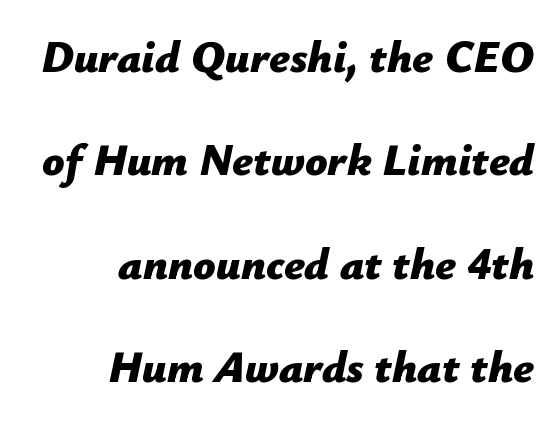
{"italic": "yes", "lean": "right", "slant_degrees": 12, "bold": "yes", "weight": "bold", "width": "normal", "stroke_contrast": "low", "x_height": "medium", "monospaced": "no", "underline": "no", "align": "right", "line_spacing": "loose", "line_spacing_ratio": 2.35, "letter_spacing": "normal", "letter_spacing_em": 0.0, "glyph_px": 44}
